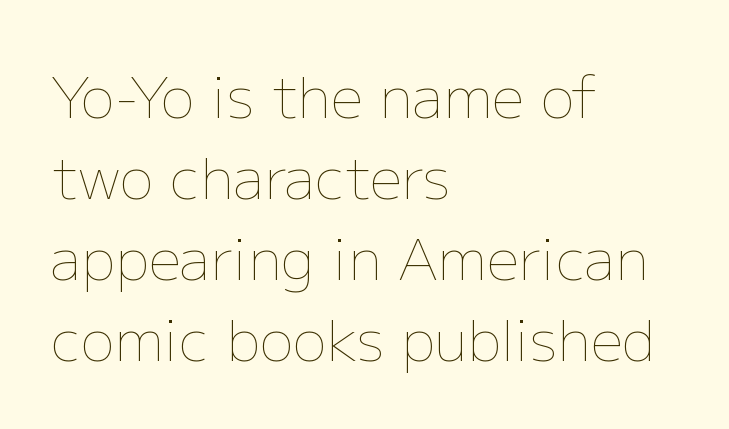
The image shows 57 px thin type, upright; set left-aligned, normal line spacing (1.42x), normal letter spacing, not underlined; low stroke contrast and a medium x-height.
